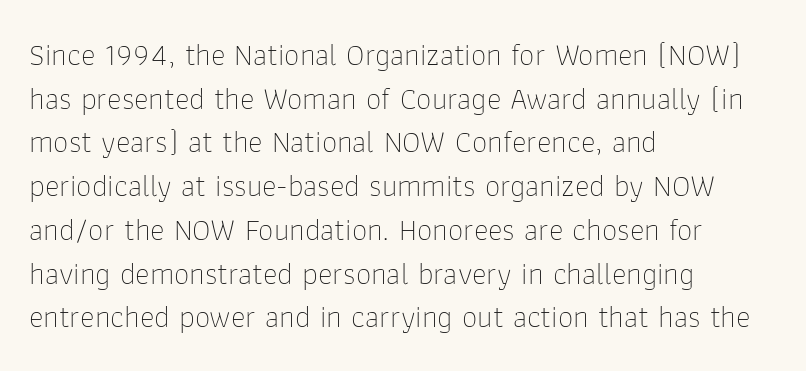
Q: Is the text bold? A: No.
Q: Is the text italic (slanted)? A: No, it is upright.
Q: Is the typeface a serif or a sans-serif typeface? A: Sans-serif.
Q: Is the text underlined? A: No.
Q: How is the paragraph aligned? A: Left-aligned.
Q: Is the spacing between letters normal or unusually wide? A: Normal.
Q: Is the spacing between lines tight, normal or loose? A: Normal.
Q: Width (condensed, normal, or wide)? A: Normal.
Q: Stroke contrast? A: Low.
Q: x-height? A: Medium.
Q: Monospaced? A: No.
